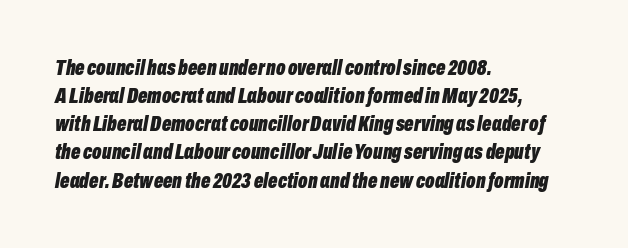
Tracking value appears to be zero — textbook default spacing. The face used here has the dense, thick strokes of a bold. Horizontally, the lines are justified to the leading edge only. The passage shown stacks its lines at a standard gap. The rendering applies a slant to the glyphs. The string is rendered with underlining switched off.
